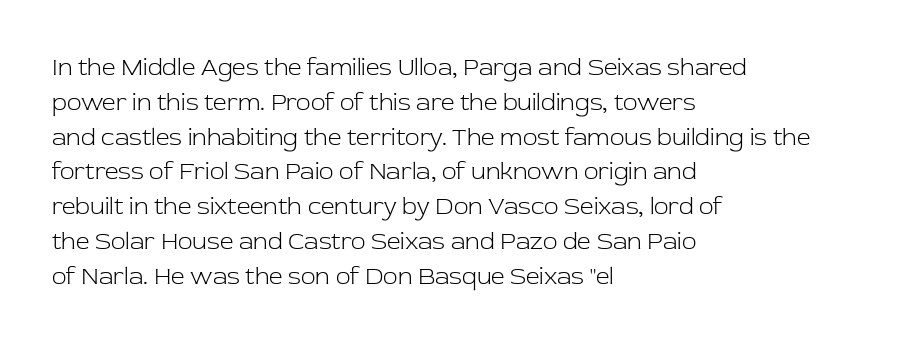
Summary of weight: not heavy and not bold. The passage shown stacks its lines at a standard gap. Upright lettering throughout. Tracking value appears to be zero — textbook default spacing.
